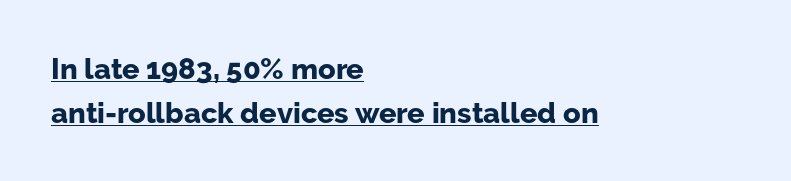
Q: Is the text bold? A: Yes.
Q: Is the text italic (slanted)? A: No, it is upright.
Q: Is the typeface a serif or a sans-serif typeface? A: Sans-serif.
Q: Is the text underlined? A: Yes.
Q: How is the paragraph aligned? A: Left-aligned.
Q: Is the spacing between letters normal or unusually wide? A: Normal.
Q: Is the spacing between lines tight, normal or loose? A: Normal.
Q: Width (condensed, normal, or wide)? A: Normal.
Q: Stroke contrast? A: Low.
Q: x-height? A: Medium.
Q: Monospaced? A: No.
